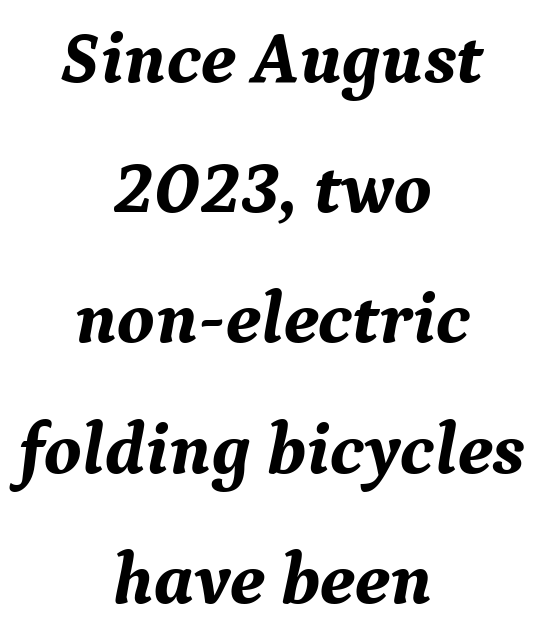
{"serif": "yes", "italic": "yes", "lean": "right", "slant_degrees": 9, "bold": "yes", "weight": "bold", "width": "normal", "stroke_contrast": "medium", "x_height": "medium", "monospaced": "no", "underline": "no", "align": "center", "line_spacing_ratio": 1.76, "letter_spacing": "normal", "letter_spacing_em": 0.0, "glyph_px": 74}
